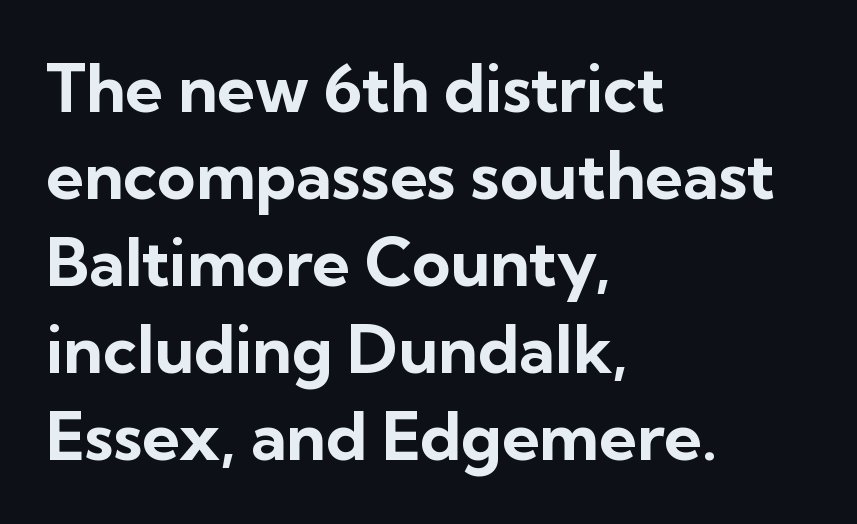
Q: Is the text bold? A: Yes.
Q: Is the text italic (slanted)? A: No, it is upright.
Q: Is the typeface a serif or a sans-serif typeface? A: Sans-serif.
Q: Is the text underlined? A: No.
Q: How is the paragraph aligned? A: Left-aligned.
Q: Is the spacing between letters normal or unusually wide? A: Normal.
Q: Is the spacing between lines tight, normal or loose? A: Normal.
Q: Width (condensed, normal, or wide)? A: Normal.
Q: Stroke contrast? A: Low.
Q: x-height? A: Medium.
Q: Monospaced? A: No.
